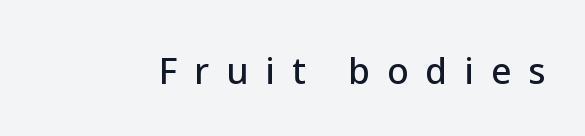
A typesetter would call this proportional, since set widths differ per character. Typographically, this falls in the sans-serif category. This is the regular roman posture of the typeface. The rendering inserts visible extra space after every character. The words here are not underlined.
